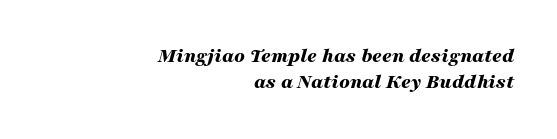
The image shows 21 px bold type, italic (leaning right); set right-aligned, normal line spacing (1.26x), normal letter spacing, not underlined.
